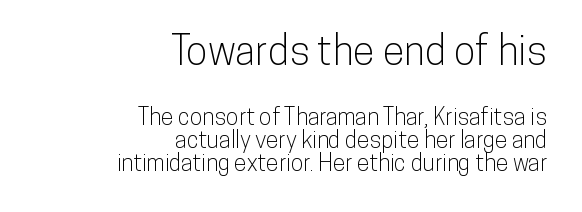
The image shows 40 px condensed sans-serif type, upright; set right-aligned, tight line spacing (1.0x), normal letter spacing, not underlined; the first (top) block is 1.74x larger; low stroke contrast and a medium x-height.
